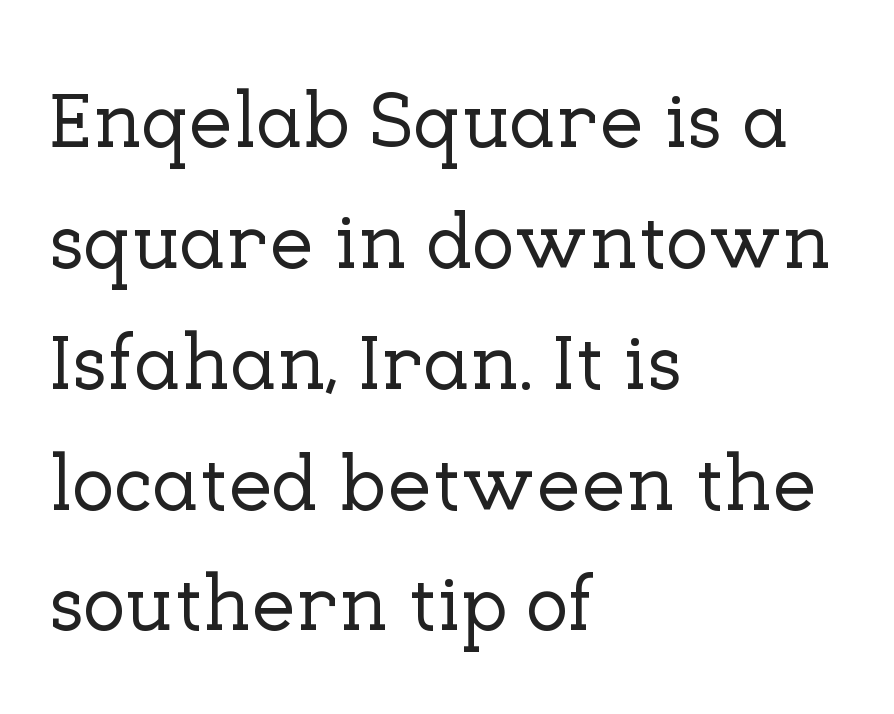
{"serif": "yes", "italic": "no", "width": "normal", "stroke_contrast": "low", "x_height": "medium", "monospaced": "no", "underline": "no", "align": "left", "line_spacing": "normal", "line_spacing_ratio": 1.53, "letter_spacing": "normal", "letter_spacing_em": 0.0, "glyph_px": 79}
